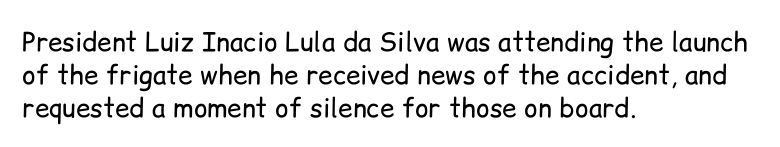
Q: Is the text bold? A: No.
Q: Is the text italic (slanted)? A: No, it is upright.
Q: Is the text underlined? A: No.
Q: How is the paragraph aligned? A: Left-aligned.
Q: Is the spacing between letters normal or unusually wide? A: Normal.
Q: Is the spacing between lines tight, normal or loose? A: Normal.
